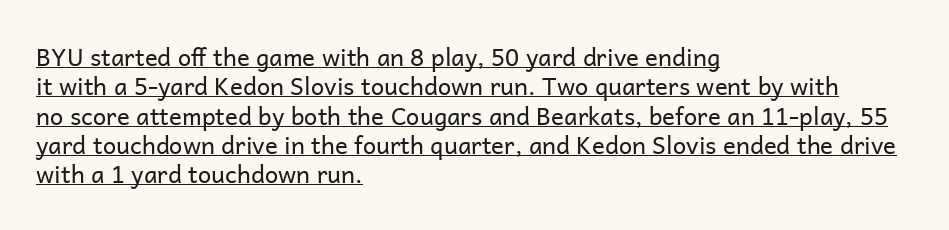
Weight: in the light-to-regular range. The letters sit at their default tracking, neither squeezed nor spread. The face used here appears with an underline applied. Posture: vertical.
